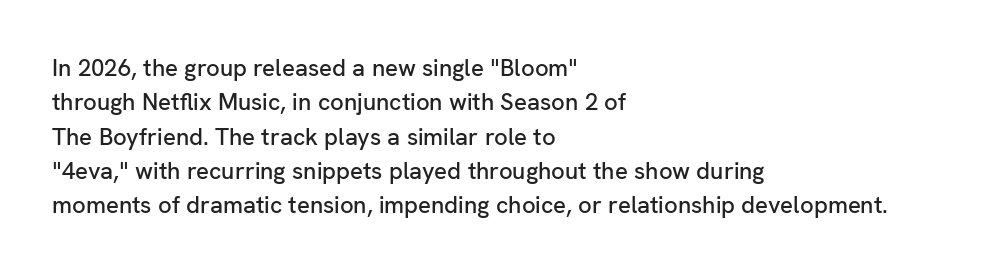
The rows are spaced the way most documents space them. Italic: no, the glyphs are upright roman. Reading down the block, your eye returns to a fixed left position each line. The words here are not underlined. Nothing unusual about the tracking: characters are spaced as the font intends.
